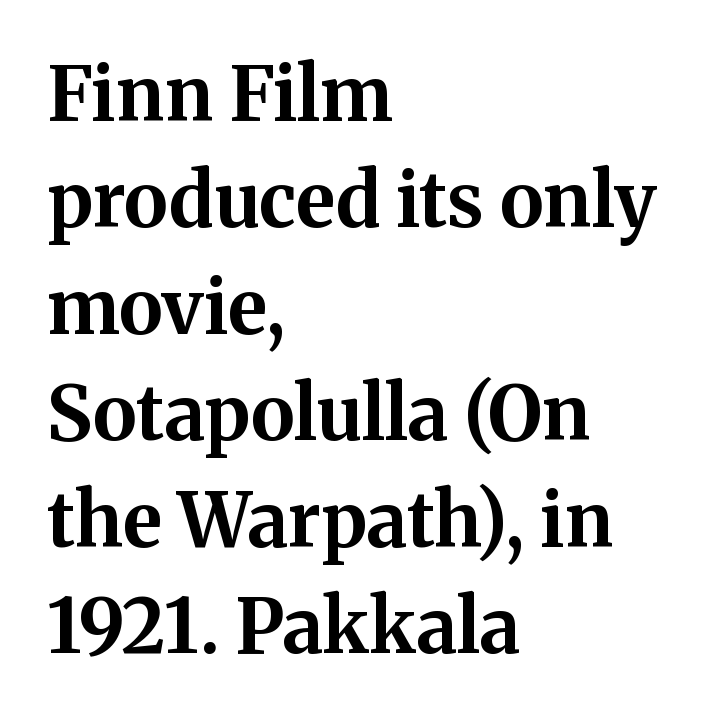
Q: Is the text bold? A: Yes.
Q: Is the text italic (slanted)? A: No, it is upright.
Q: Is the typeface a serif or a sans-serif typeface? A: Serif.
Q: Is the text underlined? A: No.
Q: How is the paragraph aligned? A: Left-aligned.
Q: Is the spacing between letters normal or unusually wide? A: Normal.
Q: Is the spacing between lines tight, normal or loose? A: Normal.
Q: Width (condensed, normal, or wide)? A: Normal.
Q: Stroke contrast? A: Medium.
Q: x-height? A: Medium.
Q: Monospaced? A: No.
